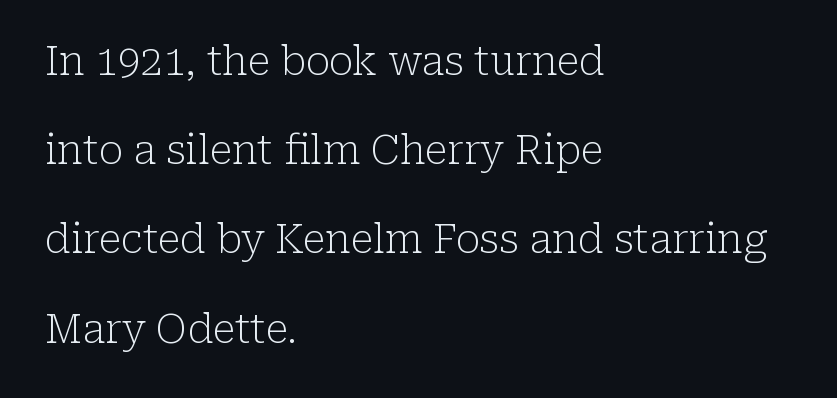
{"serif": "yes", "italic": "no", "bold": "no", "weight": "light", "width": "normal", "stroke_contrast": "low", "x_height": "medium", "monospaced": "no", "underline": "no", "align": "left", "line_spacing": "loose", "line_spacing_ratio": 2.23, "letter_spacing": "normal", "letter_spacing_em": 0.0, "glyph_px": 40}
